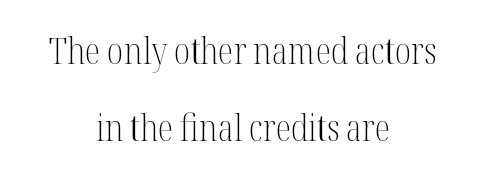
{"serif": "yes", "italic": "no", "bold": "no", "weight": "light", "width": "condensed", "stroke_contrast": "medium", "x_height": "medium", "monospaced": "no", "underline": "no", "align": "center", "line_spacing": "loose", "line_spacing_ratio": 2.15, "letter_spacing": "normal", "letter_spacing_em": 0.0, "glyph_px": 36}
